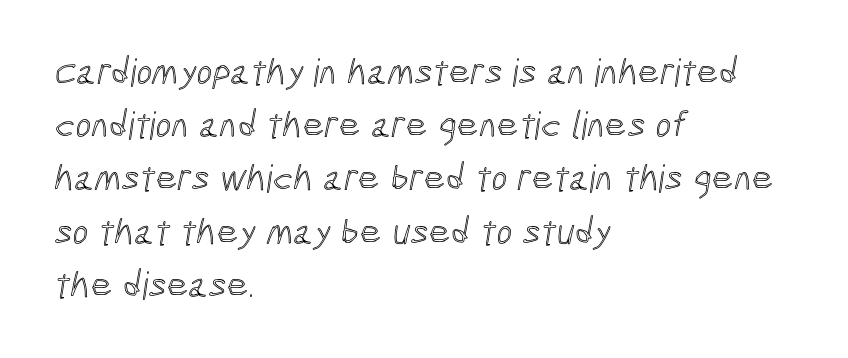
The image shows 38 px condensed type; set left-aligned, normal line spacing (1.4x), normal letter spacing, not underlined; a medium x-height.
